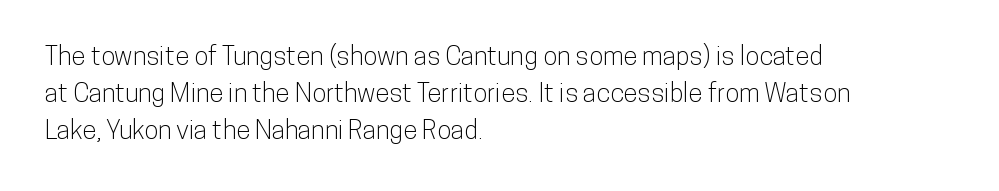
Q: Is the text italic (slanted)? A: No, it is upright.
Q: Is the text underlined? A: No.
Q: How is the paragraph aligned? A: Left-aligned.
Q: Is the spacing between letters normal or unusually wide? A: Normal.
Q: Is the spacing between lines tight, normal or loose? A: Normal.
